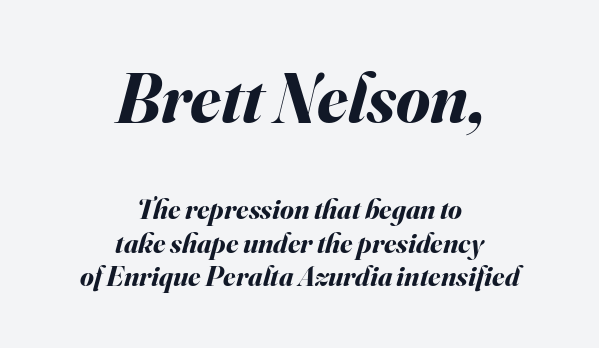
Q: Is the text bold? A: Yes.
Q: Is the text italic (slanted)? A: Yes, it leans right by about 16 degrees.
Q: Is the text underlined? A: No.
Q: How is the paragraph aligned? A: Centered.
Q: Is the spacing between letters normal or unusually wide? A: Normal.
Q: Which block of text is set in a larger size, the first (top) or the second (bottom)? A: The first (top) one.
Q: Width (condensed, normal, or wide)? A: Normal.
Q: Stroke contrast? A: Medium.
Q: x-height? A: Small.
Q: Monospaced? A: No.
